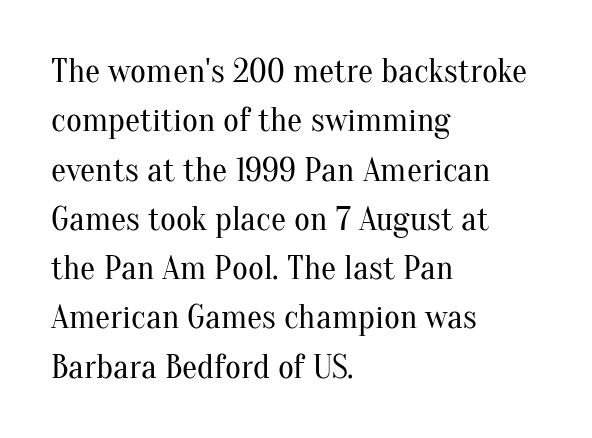
The image shows 34 px regular-weight serif type, upright; set left-aligned, normal line spacing (1.45x), normal letter spacing, not underlined; medium stroke contrast and a small x-height.
